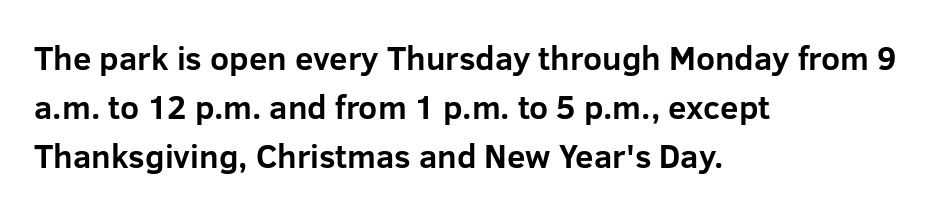
Q: Is the text bold? A: Yes.
Q: Is the text italic (slanted)? A: No, it is upright.
Q: Is the typeface a serif or a sans-serif typeface? A: Sans-serif.
Q: Is the text underlined? A: No.
Q: How is the paragraph aligned? A: Left-aligned.
Q: Is the spacing between letters normal or unusually wide? A: Normal.
Q: Is the spacing between lines tight, normal or loose? A: Normal.
Q: Width (condensed, normal, or wide)? A: Normal.
Q: Stroke contrast? A: Low.
Q: x-height? A: Medium.
Q: Monospaced? A: No.
